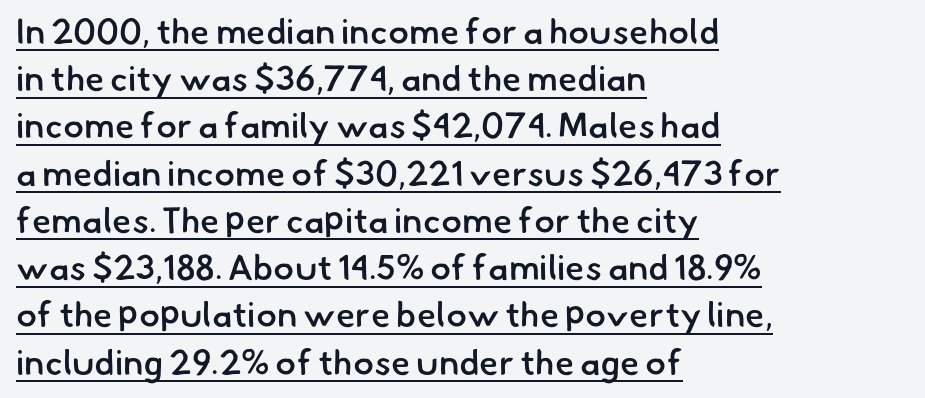
Stroke terminals: plain, sans-serif. The setting favours the left margin, as ordinary paragraphs usually do. Notice how descenders clear the ascenders below comfortably — that's standard leading. The rendering uses the underline text-decoration. Looks like regular typesetting: each glyph gets only the width it needs.
